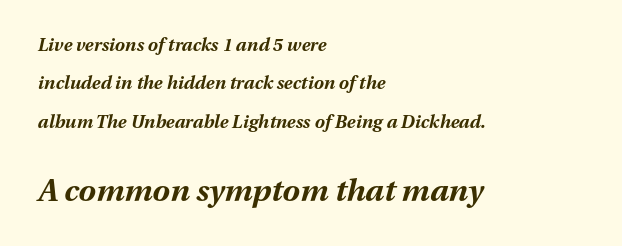
The image shows 31 px bold type, italic (leaning right); set left-aligned, loose line spacing (2.13x), normal letter spacing, not underlined; the second (bottom) block is 1.72x larger; medium stroke contrast and a medium x-height.
